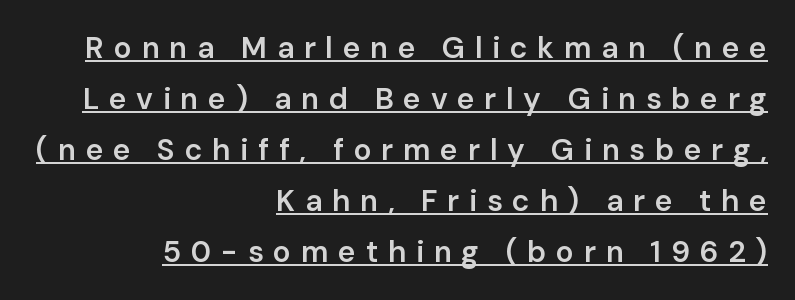
The strokes are fattened partway — semibold, not bold. This rendering uses right alignment, leaving the left contour irregular. Character widths vary here, with narrow letters taking less room than wide ones. Notice how descenders clear the ascenders below comfortably — that's standard leading.
